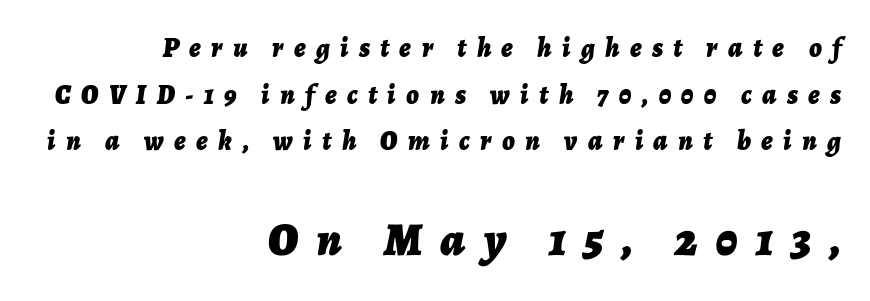
{"italic": "yes", "lean": "right", "slant_degrees": 7, "bold": "yes", "weight": "bold", "width": "normal", "stroke_contrast": "low", "x_height": "medium", "monospaced": "no", "underline": "no", "align": "right", "line_spacing_ratio": 1.73, "letter_spacing": "wide", "letter_spacing_em": 0.39, "larger_block": "second", "size_ratio": 1.74, "glyph_px": 47}
